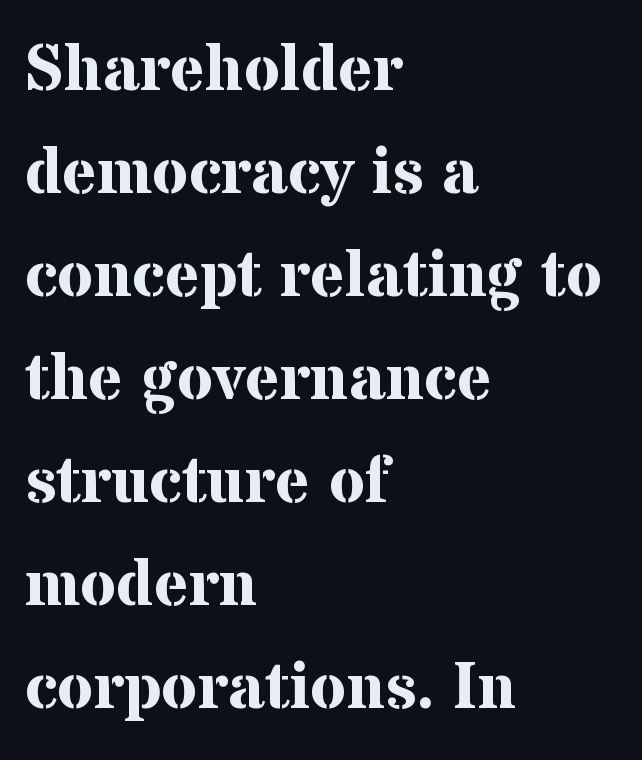
Is the letter spacing exaggerated? No — it looks like the ordinary default. Typographically, this falls in the serif category. Regular leading. Here the designer chose a conventional face with non-uniform glyph widths. Descenders are the only things crossing below the line. The font's upright variant was chosen for this text.
